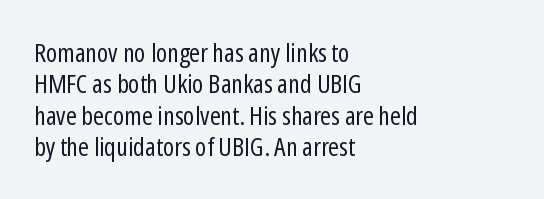
The image shows 26 px text type, upright; set left-aligned, line spacing 1.21x, normal letter spacing, not underlined.
